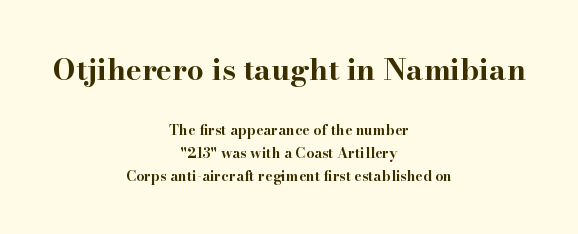
Q: Is the text bold? A: Yes.
Q: Is the text italic (slanted)? A: No, it is upright.
Q: Is the typeface a serif or a sans-serif typeface? A: Serif.
Q: Is the text underlined? A: No.
Q: How is the paragraph aligned? A: Centered.
Q: Is the spacing between letters normal or unusually wide? A: Normal.
Q: Is the spacing between lines tight, normal or loose? A: Normal.
Q: Which block of text is set in a larger size, the first (top) or the second (bottom)? A: The first (top) one.
Q: Width (condensed, normal, or wide)? A: Wide.
Q: Stroke contrast? A: High.
Q: x-height? A: Small.
Q: Monospaced? A: No.
